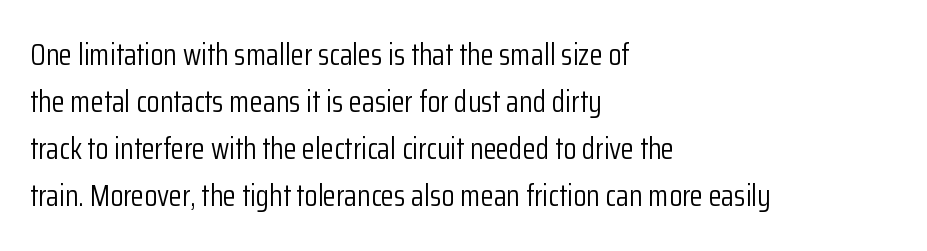
Q: Is the text bold? A: No.
Q: Is the text italic (slanted)? A: No, it is upright.
Q: Is the typeface a serif or a sans-serif typeface? A: Sans-serif.
Q: Is the text underlined? A: No.
Q: How is the paragraph aligned? A: Left-aligned.
Q: Is the spacing between letters normal or unusually wide? A: Normal.
Q: Is the spacing between lines tight, normal or loose? A: Normal.
Q: Width (condensed, normal, or wide)? A: Condensed.
Q: Stroke contrast? A: Low.
Q: x-height? A: Medium.
Q: Monospaced? A: No.
